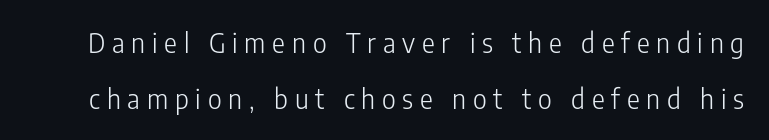
{"italic": "no", "bold": "no", "underline": "no", "line_spacing": "loose", "line_spacing_ratio": 2.07, "letter_spacing": "wide", "letter_spacing_em": 0.25, "glyph_px": 27}
